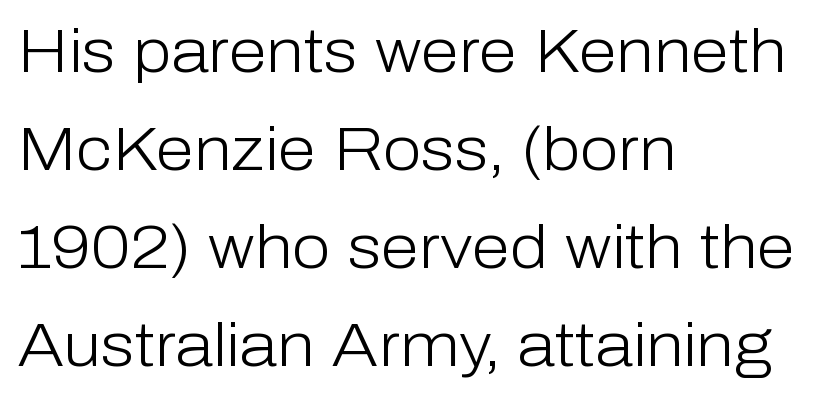
The type is set solid horizontally, with unmodified tracking. These lines sit exactly where default settings would place them. The space directly below the letters is spotless. A roman cut, with each character standing at attention. Weight: not bold — regular or lighter. Spacing verdict: proportional, widths tailored to each character.
